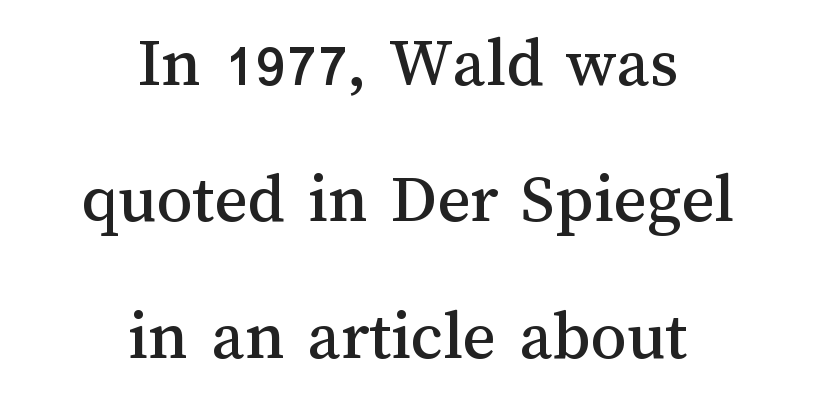
The face used here is rendered with its standard letterfit. The passage is arranged like a title page — every line centered. Underline: absent. The line-height multiplier appears high, well above default.
